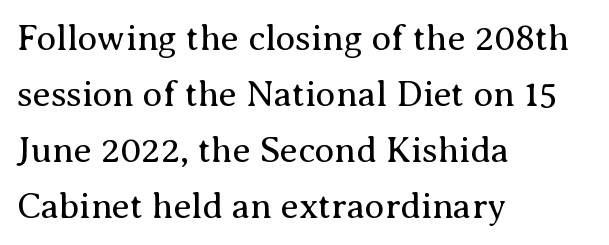
The image shows 36 px regular-weight serif type, upright; set left-aligned, normal line spacing (1.56x), normal letter spacing, not underlined; medium stroke contrast and a medium x-height.
